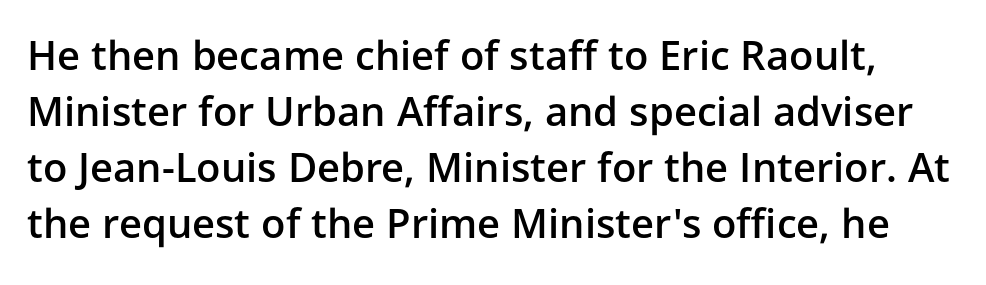
The image shows 40 px semibold sans-serif type, upright; set normal line spacing (1.4x), normal letter spacing, not underlined; low stroke contrast and a medium x-height.
